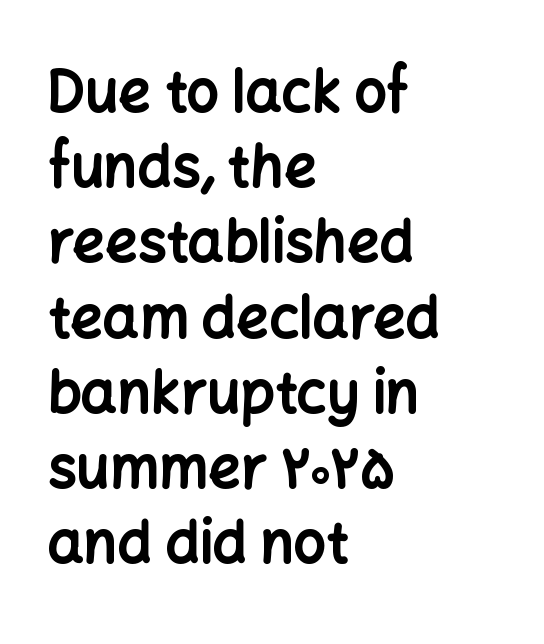
Q: Is the text bold? A: Yes.
Q: Is the text italic (slanted)? A: No, it is upright.
Q: Is the typeface a serif or a sans-serif typeface? A: Sans-serif.
Q: Is the text underlined? A: No.
Q: How is the paragraph aligned? A: Left-aligned.
Q: Is the spacing between letters normal or unusually wide? A: Normal.
Q: Is the spacing between lines tight, normal or loose? A: Normal.
Q: Width (condensed, normal, or wide)? A: Normal.
Q: Stroke contrast? A: Low.
Q: x-height? A: Medium.
Q: Monospaced? A: No.
